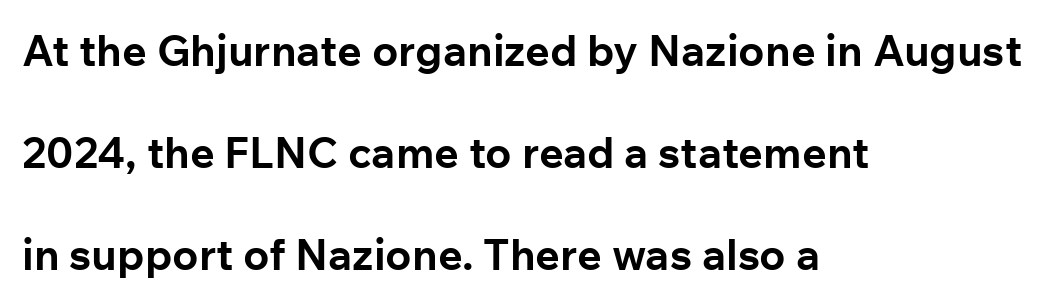
{"serif": "no", "italic": "no", "bold": "yes", "weight": "bold", "width": "normal", "stroke_contrast": "low", "x_height": "medium", "monospaced": "no", "underline": "no", "align": "left", "line_spacing": "loose", "line_spacing_ratio": 2.37, "letter_spacing": "normal", "letter_spacing_em": 0.0, "glyph_px": 43}
